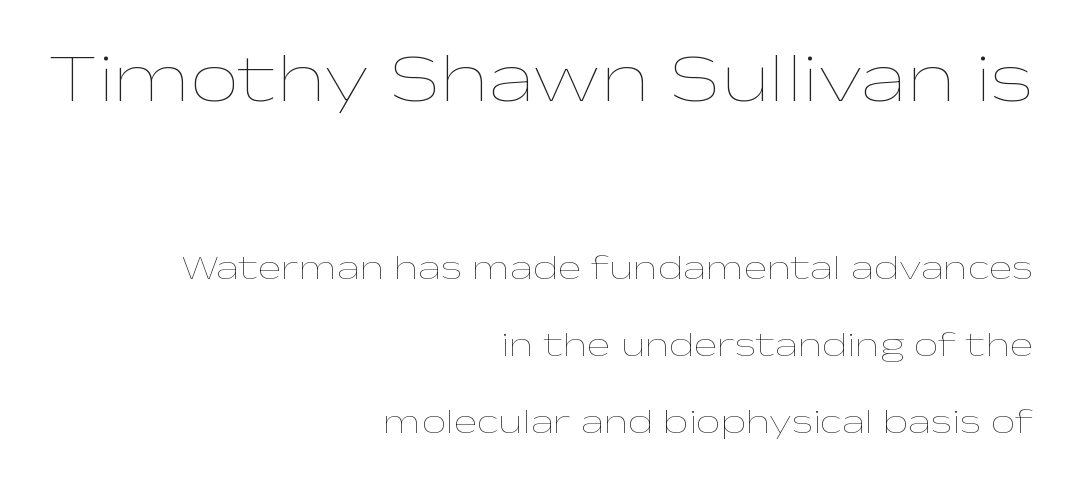
{"italic": "no", "bold": "no", "weight": "thin", "width": "wide", "stroke_contrast": "low", "x_height": "medium", "monospaced": "no", "underline": "no", "align": "right", "line_spacing": "loose", "line_spacing_ratio": 2.19, "letter_spacing": "normal", "letter_spacing_em": 0.0, "larger_block": "first", "size_ratio": 2.0, "glyph_px": 70}
